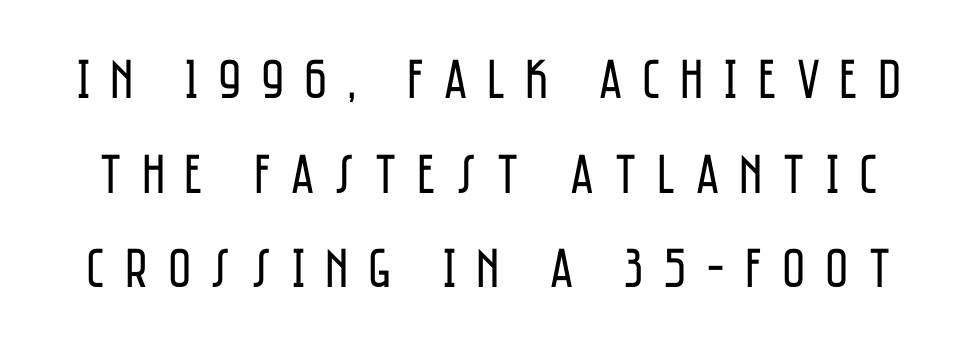
Q: Is the text bold? A: No.
Q: Is the text italic (slanted)? A: No, it is upright.
Q: Is the typeface a serif or a sans-serif typeface? A: Sans-serif.
Q: Is the text underlined? A: No.
Q: Is the spacing between letters normal or unusually wide? A: Unusually wide.
Q: Is the spacing between lines tight, normal or loose? A: Normal.
Q: Width (condensed, normal, or wide)? A: Condensed.
Q: Stroke contrast? A: Low.
Q: x-height? A: Large.
Q: Monospaced? A: No.
